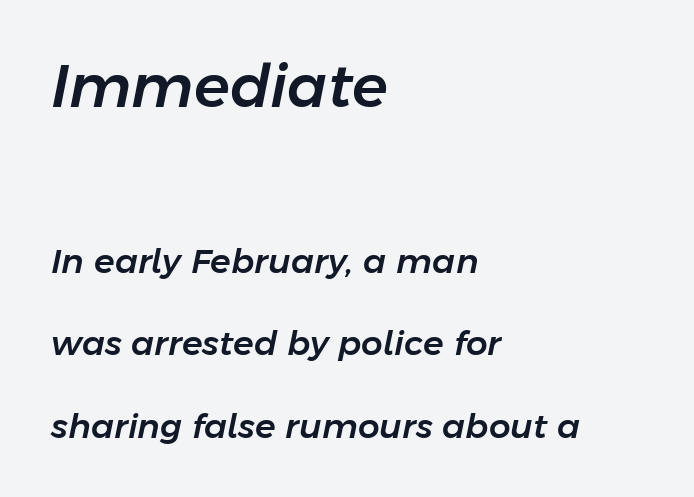
Horizontally, the lines are justified to the leading edge only. The block of text is sparse from top to bottom, with ample space between rows. Do the characters align in a grid? No, the font is proportional. Visually, the top section dominates because its glyphs are scaled up. The zone under the glyphs is completely vacant.
